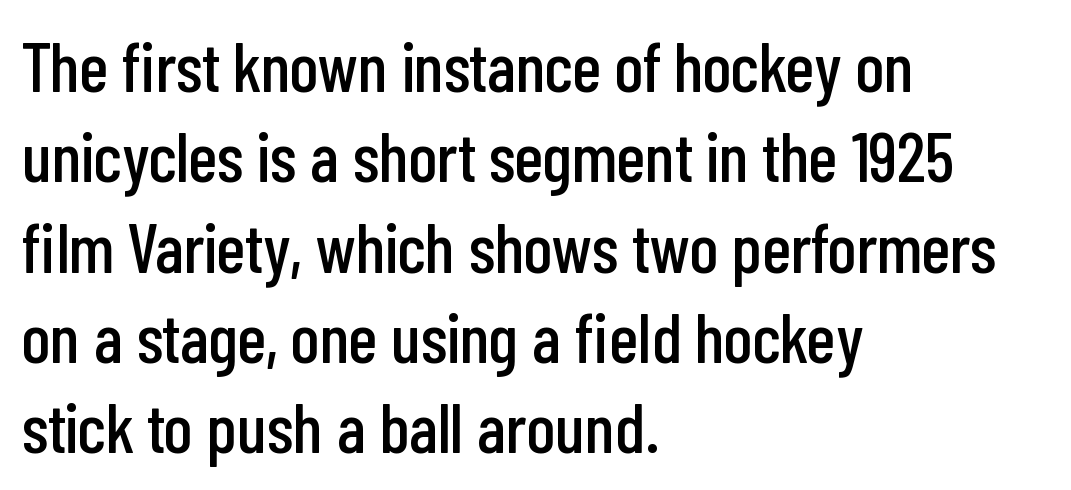
{"serif": "no", "italic": "no", "width": "condensed", "stroke_contrast": "low", "x_height": "medium", "monospaced": "no", "underline": "no", "align": "left", "line_spacing": "normal", "line_spacing_ratio": 1.29, "letter_spacing": "normal", "letter_spacing_em": 0.0, "glyph_px": 70}
